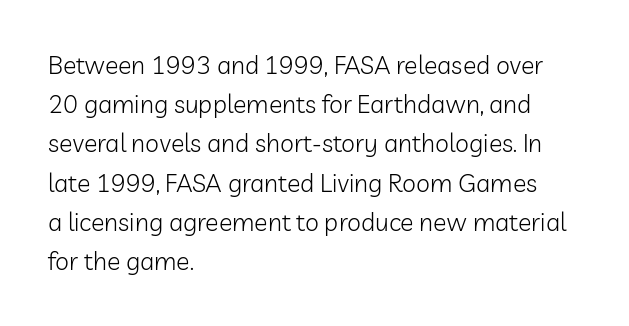
Is this a heavy cut? Hardly; it is regular or lighter. In CSS terms this would be text-align: left. Words appear dense and cohesive because spacing is normal. The gap between lines stays unmarked. Reading down the column, the eye jumps a familiar distance to each next line. This is roman type, the default non-slanted kind.
